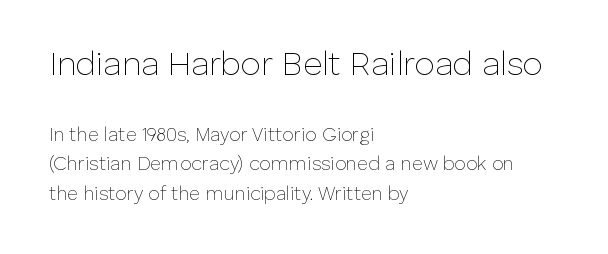
Q: Is the text bold? A: No.
Q: Is the text italic (slanted)? A: No, it is upright.
Q: Is the typeface a serif or a sans-serif typeface? A: Sans-serif.
Q: Is the text underlined? A: No.
Q: How is the paragraph aligned? A: Left-aligned.
Q: Is the spacing between letters normal or unusually wide? A: Normal.
Q: Is the spacing between lines tight, normal or loose? A: Normal.
Q: Which block of text is set in a larger size, the first (top) or the second (bottom)? A: The first (top) one.
Q: Width (condensed, normal, or wide)? A: Normal.
Q: Stroke contrast? A: Low.
Q: x-height? A: Medium.
Q: Monospaced? A: No.
